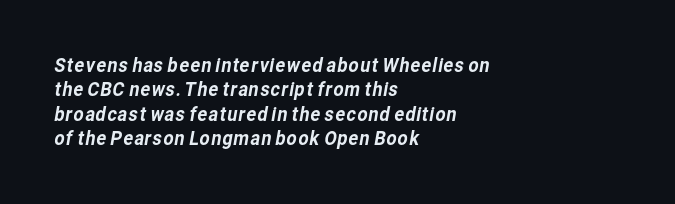
The image shows 20 px text type; set left-aligned, line spacing 1.22x, normal letter spacing, not underlined.
